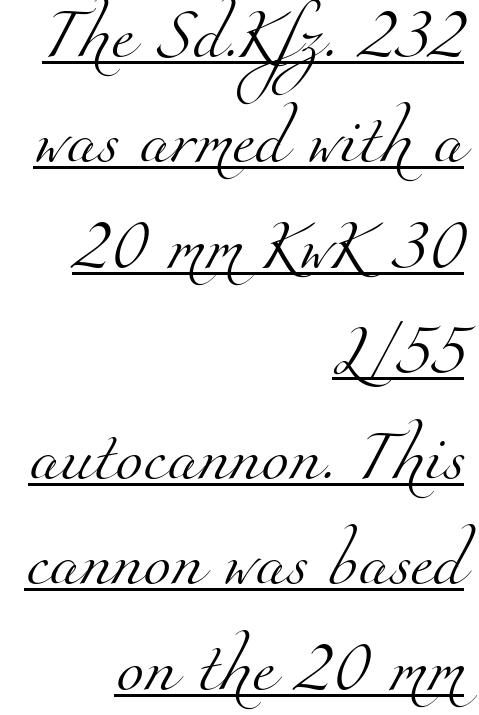
Q: Is the text bold? A: No.
Q: Is the typeface a serif or a sans-serif typeface? A: Serif.
Q: Is the text underlined? A: Yes.
Q: How is the paragraph aligned? A: Right-aligned.
Q: Is the spacing between letters normal or unusually wide? A: Normal.
Q: Is the spacing between lines tight, normal or loose? A: Loose.
Q: Width (condensed, normal, or wide)? A: Normal.
Q: Stroke contrast? A: Medium.
Q: x-height? A: Small.
Q: Monospaced? A: No.
